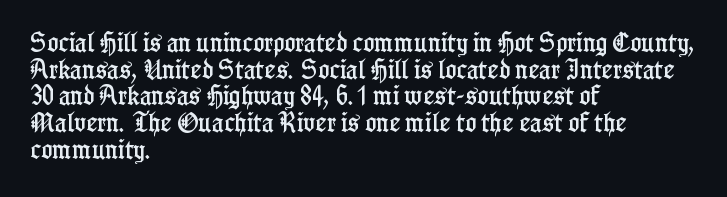
The image shows 21 px text type, upright; set left-aligned, normal line spacing (1.27x), normal letter spacing, not underlined.
